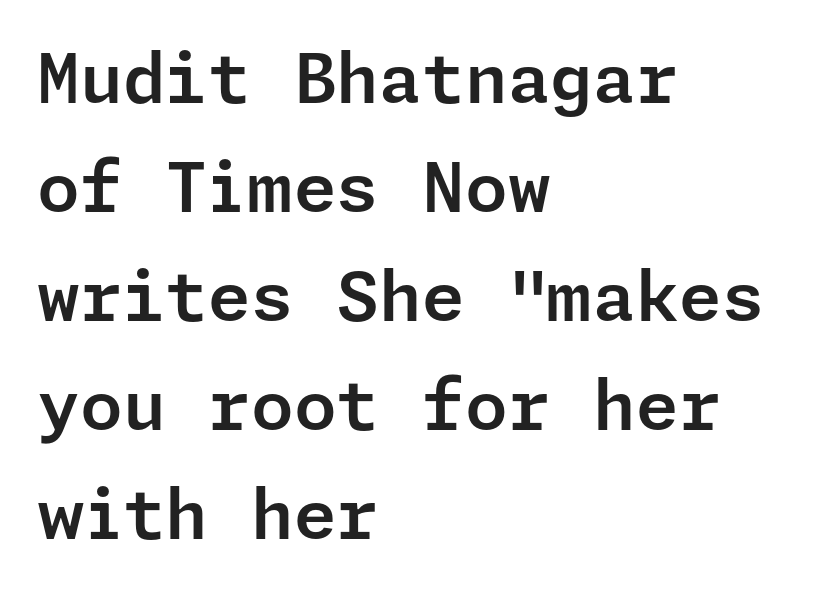
Whoever set this chose a conventional vertical rhythm. No italicization has been applied; the sample stays upright. Compared with a centered layout, this one pins lines to the left instead. What stands out about the letter spacing? Nothing — it is the standard amount. Quick note: underline off.
